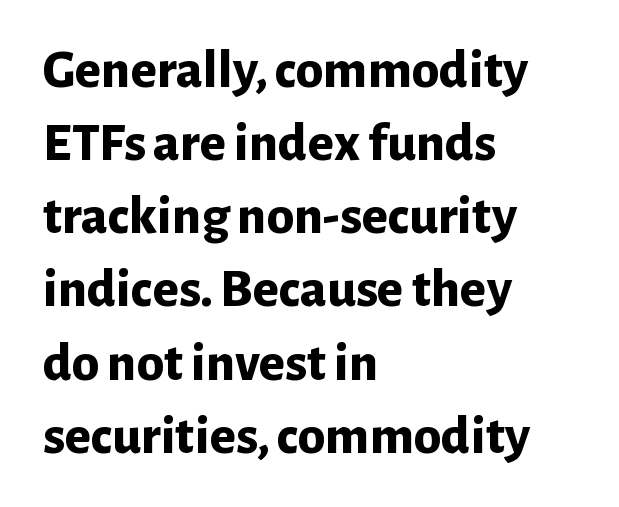
The image shows 55 px bold sans-serif type, upright; set left-aligned, normal line spacing (1.33x), normal letter spacing, not underlined; low stroke contrast and a medium x-height.
